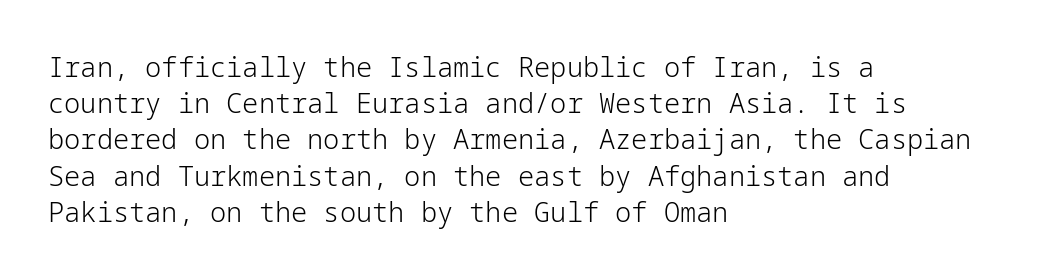
The image shows 27 px text type, upright; set left-aligned, normal line spacing (1.34x), normal letter spacing, not underlined.
